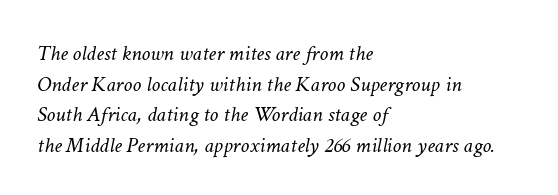
The image shows 22 px text type, italic (leaning right); set left-aligned, normal line spacing (1.39x), normal letter spacing, not underlined.
